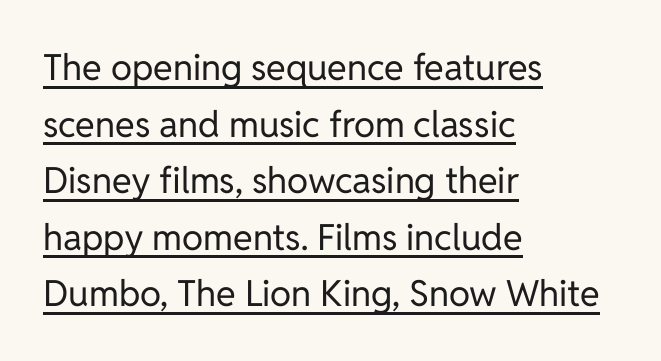
The image shows 36 px regular-weight sans-serif type, upright; set left-aligned, normal line spacing (1.57x), normal letter spacing, underlined; low stroke contrast and a medium x-height.
